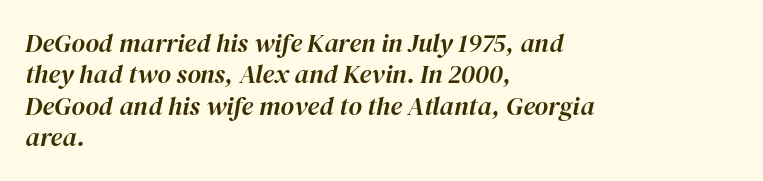
The paragraph has a hard left edge and a soft right edge. Compared with typical body copy, the letter spacing here is the same. Check under the words: just untouched page. The rendering applies a slant to the glyphs.
